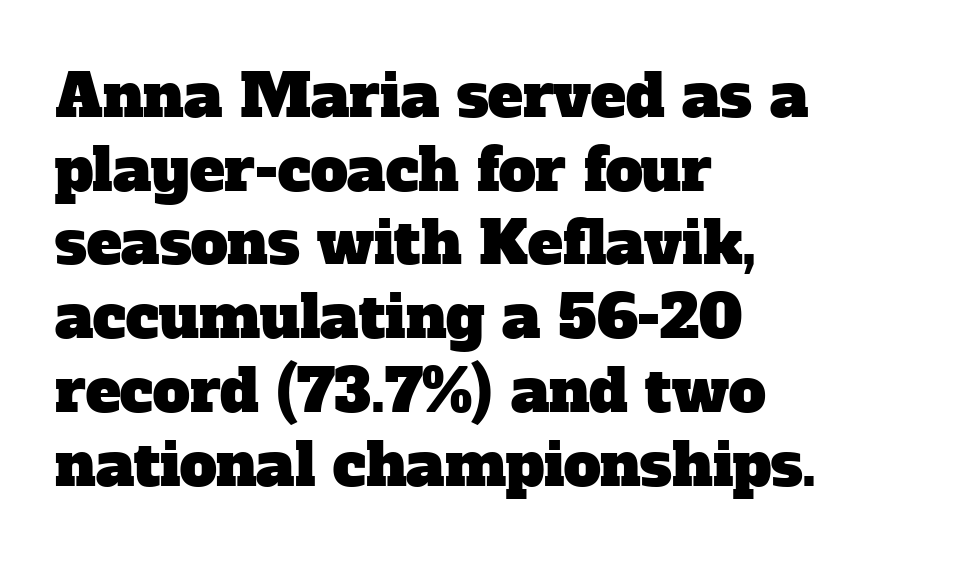
The image shows 59 px serif type; set left-aligned, normal line spacing (1.25x), normal letter spacing, not underlined; low stroke contrast and a medium x-height.
